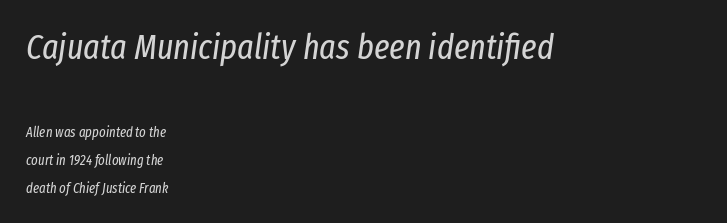
The text block is weighted toward the left margin, trailing off unevenly rightward. Decoration check: the copy has no underline. The face used here has a pronounced slope to its letters. This layout puts the oversized block above and the modest block below.
